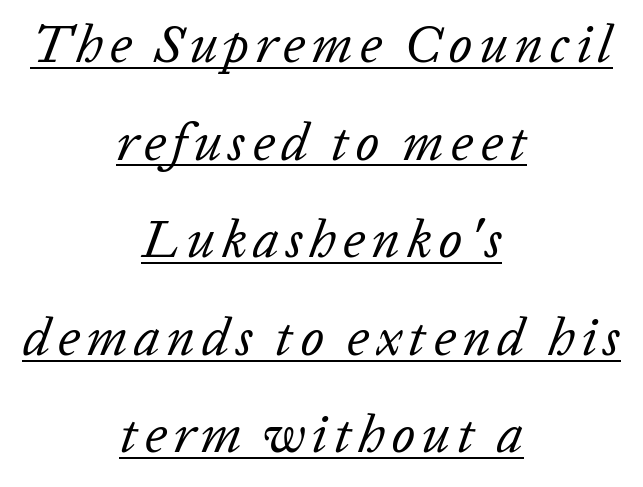
{"italic": "yes", "lean": "right", "slant_degrees": 20, "bold": "no", "weight": "regular", "width": "normal", "stroke_contrast": "low", "x_height": "medium", "monospaced": "no", "underline": "yes", "align": "center", "line_spacing_ratio": 1.84, "glyph_px": 53}
